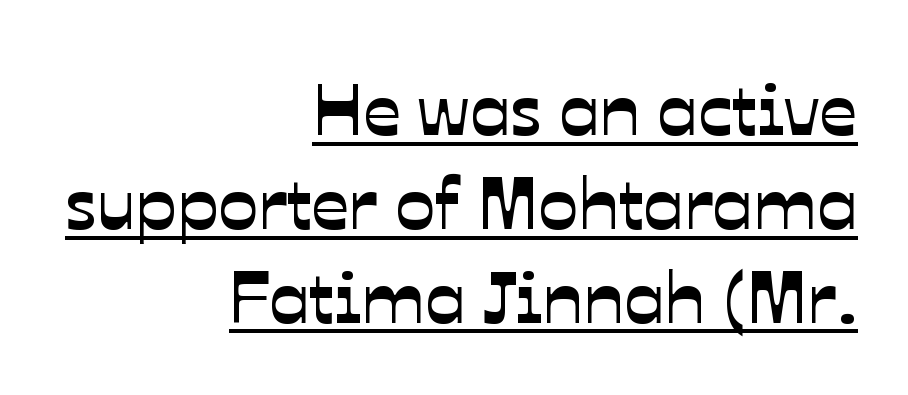
Serif or sans? Sans — the stroke terminals are bare. Casual observation: everything's shoved over to the right. Here the glyphs are tracked normally, forming tight word shapes. Baseline-to-baseline distance is the conventional proportion of letter height. Is this a fixed-width face? No — the glyphs have proportional, varying widths.
